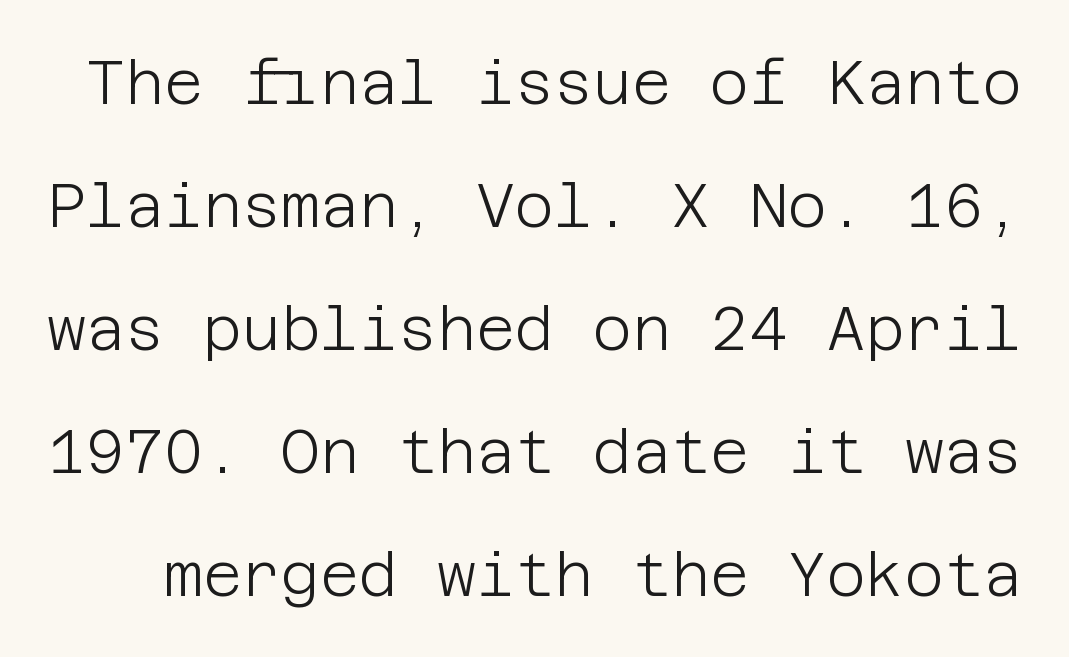
The image shows 60 px light sans-serif type, upright; set loose line spacing (2.05x), normal letter spacing, not underlined; low stroke contrast and a large x-height.
